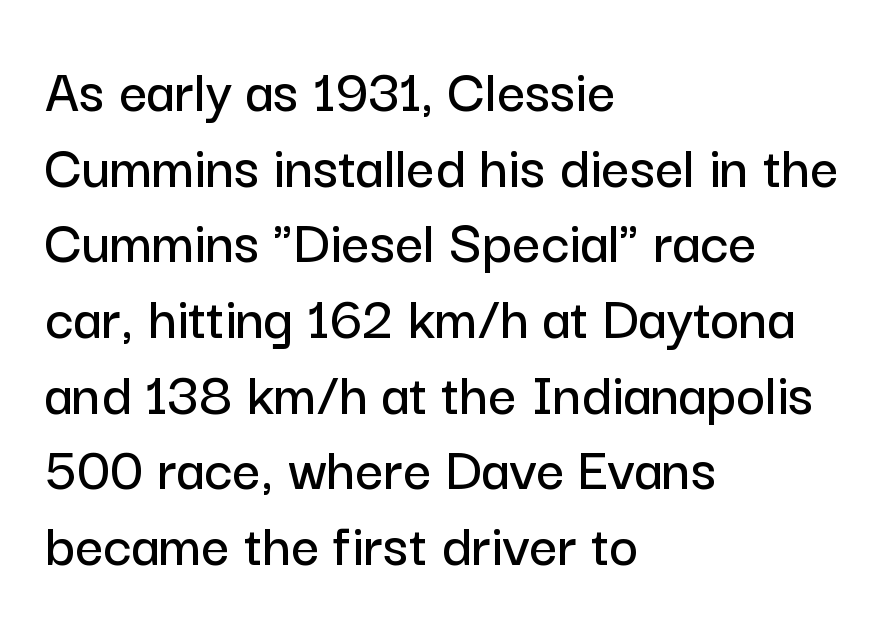
The image shows 62 px sans-serif type, upright; set left-aligned, line spacing 1.22x, normal letter spacing, not underlined; low stroke contrast and a medium x-height.
